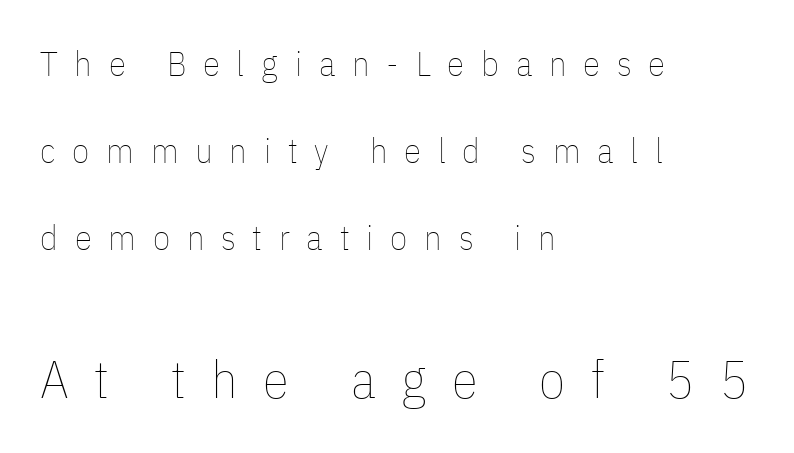
Tall strokes in this sample are plumb rather than angled. Words float on clear page, feet unadorned. Look at the tracking — it's clearly loosened, letters drifting apart. Alignment: flush left. This layout puts the modest block above and the oversized block below. The strokes carry an ordinary text weight at most.
